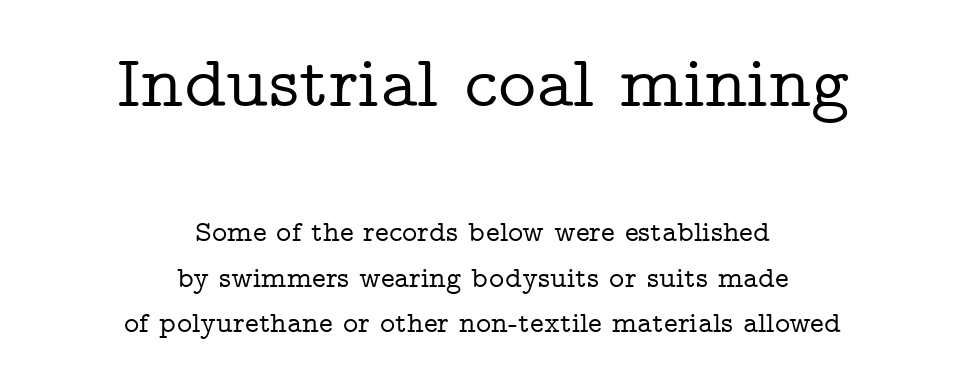
The image shows 73 px wide serif type, upright; set centered, normal line spacing (1.56x), normal letter spacing, not underlined; the first (top) block is 2.52x larger; low stroke contrast and a medium x-height.
